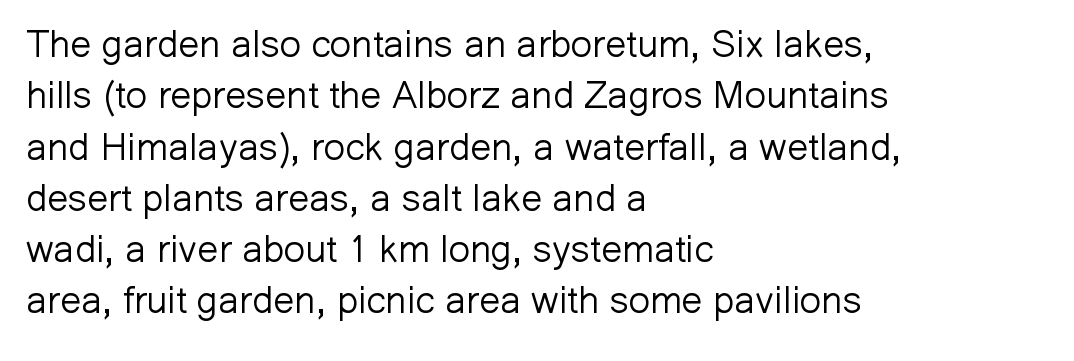
The image shows 38 px light sans-serif type, upright; set left-aligned, normal line spacing (1.35x), normal letter spacing, not underlined; low stroke contrast and a medium x-height.
